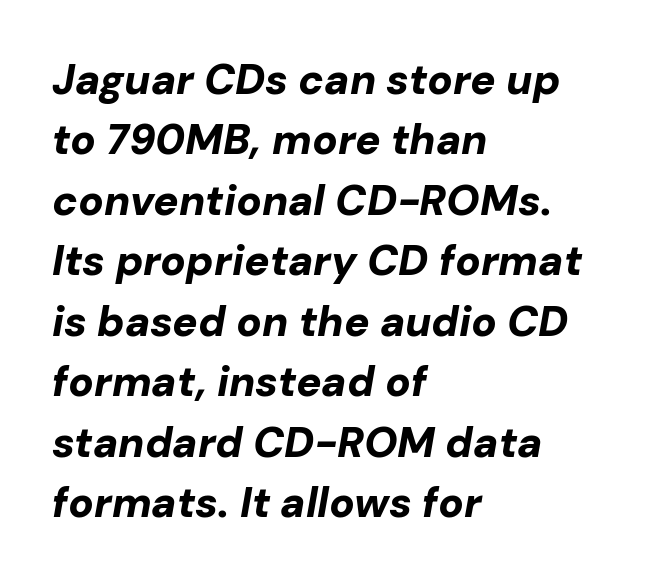
Q: Is the text bold? A: Yes.
Q: Is the text italic (slanted)? A: Yes, it leans right by about 10 degrees.
Q: Is the text underlined? A: No.
Q: How is the paragraph aligned? A: Left-aligned.
Q: Is the spacing between letters normal or unusually wide? A: Normal.
Q: Is the spacing between lines tight, normal or loose? A: Normal.
Q: Width (condensed, normal, or wide)? A: Normal.
Q: Stroke contrast? A: Low.
Q: x-height? A: Medium.
Q: Monospaced? A: No.
